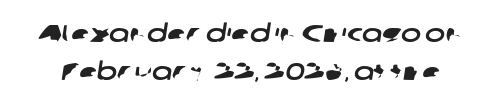
Check under the words: just untouched page. The leading is moderate, giving the passage an even texture. Does extra space separate the letters? No, they use regular spacing.
